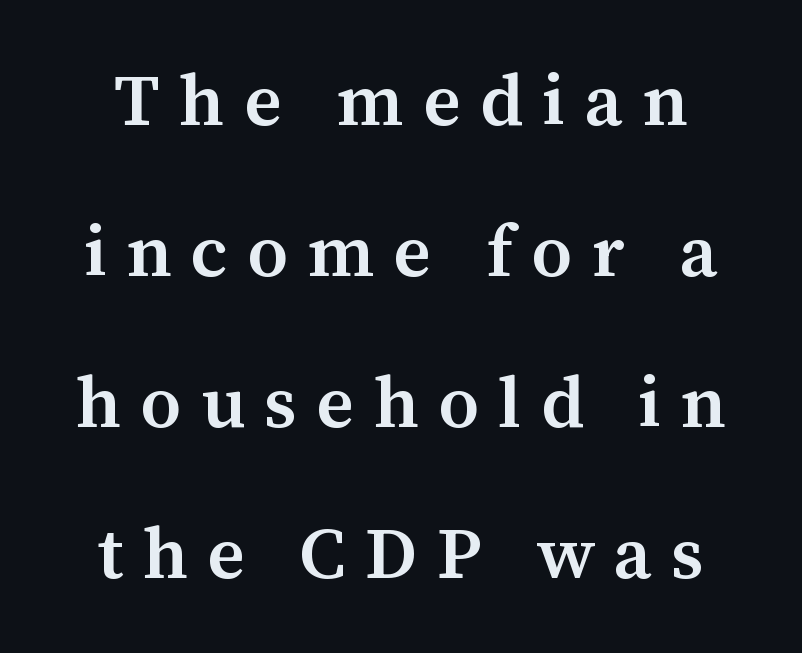
The image shows 73 px semibold serif type, upright; set loose line spacing (2.07x), unusually wide letter spacing (+0.26 em), not underlined; medium stroke contrast and a medium x-height.
